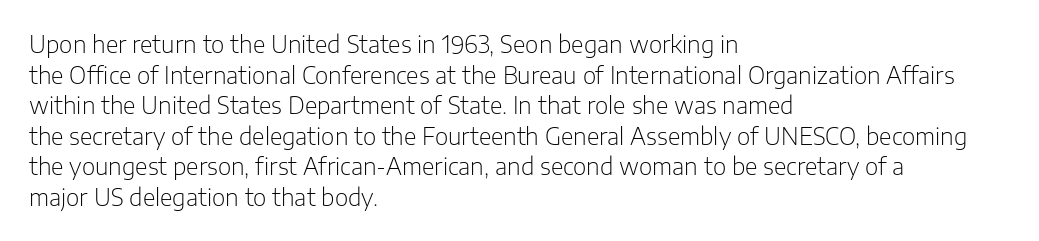
Q: Is the text bold? A: No.
Q: Is the text italic (slanted)? A: No, it is upright.
Q: Is the text underlined? A: No.
Q: How is the paragraph aligned? A: Left-aligned.
Q: Is the spacing between letters normal or unusually wide? A: Normal.
Q: Is the spacing between lines tight, normal or loose? A: Normal.
